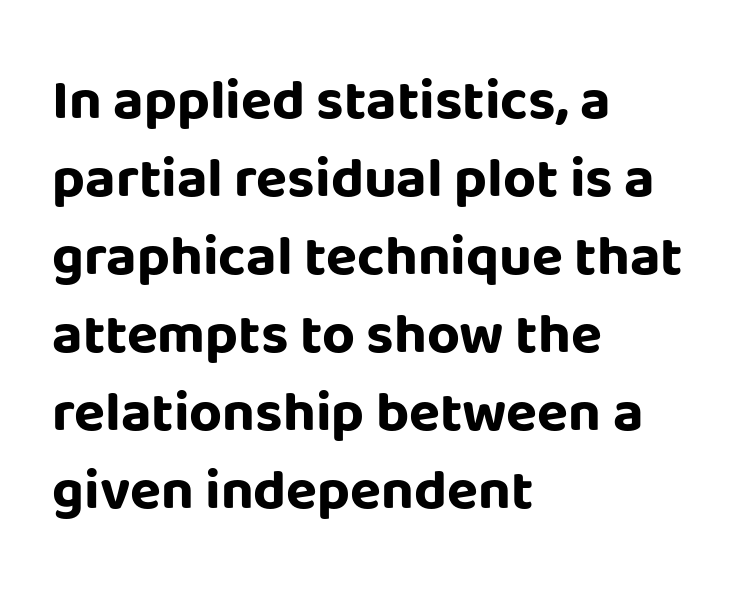
Q: Is the text bold? A: Yes.
Q: Is the text italic (slanted)? A: No, it is upright.
Q: Is the typeface a serif or a sans-serif typeface? A: Sans-serif.
Q: Is the text underlined? A: No.
Q: How is the paragraph aligned? A: Left-aligned.
Q: Is the spacing between letters normal or unusually wide? A: Normal.
Q: Is the spacing between lines tight, normal or loose? A: Normal.
Q: Width (condensed, normal, or wide)? A: Normal.
Q: Stroke contrast? A: Low.
Q: x-height? A: Large.
Q: Monospaced? A: No.
